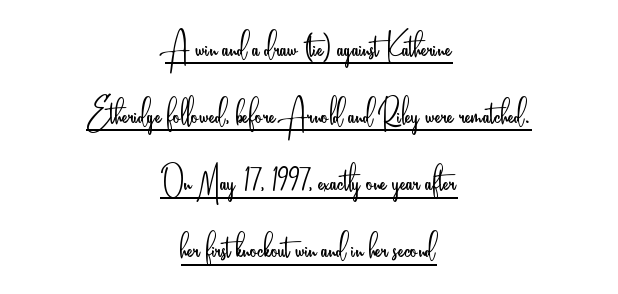
Q: Is the text bold? A: No.
Q: Is the typeface a serif or a sans-serif typeface? A: Sans-serif.
Q: Is the text underlined? A: Yes.
Q: How is the paragraph aligned? A: Centered.
Q: Is the spacing between letters normal or unusually wide? A: Normal.
Q: Is the spacing between lines tight, normal or loose? A: Normal.
Q: Width (condensed, normal, or wide)? A: Condensed.
Q: Stroke contrast? A: Low.
Q: x-height? A: Small.
Q: Monospaced? A: No.
